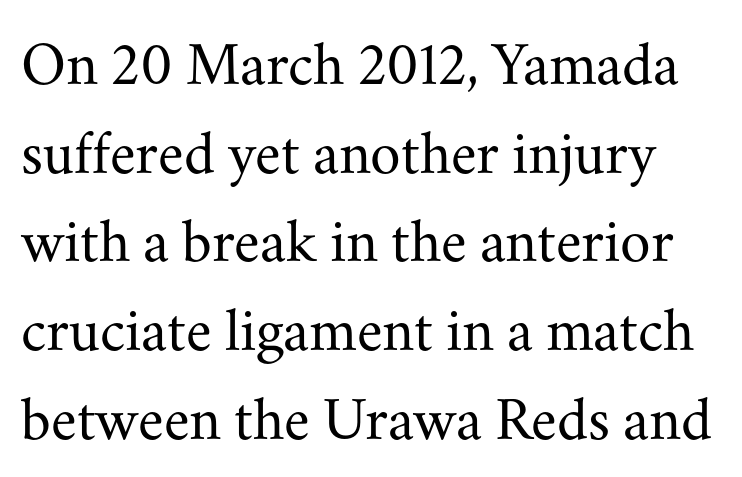
This reads as an unemphasized weight, regular at the heaviest. In terms of letterform style, serifs are clearly present. Type without underlining. Each new line begins a customary step beneath the previous one.
